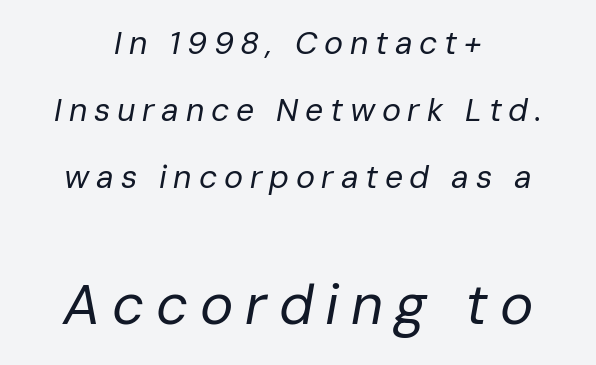
Every row of glyphs is offset so its center matches the block's center. This rendering widens character spacing well past its baseline value. The passage shown is typed in a proportional face where columns would drift. Bigger letters appear in the bottom chunk; the top chunk is reduced. Nothing heavy about these letters — not bold at all.
